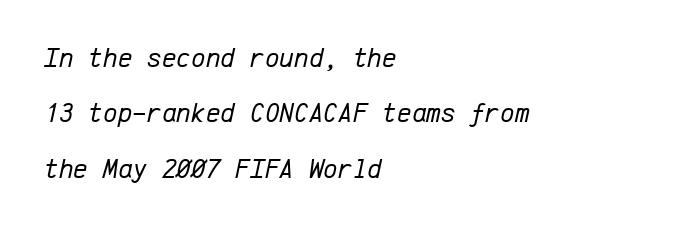
Descenders are the only things crossing below the line. The passage shown leans; its letterforms are oblique. Leading is clearly above the norm, producing a sparse column. Weight class: somewhere from thin through regular. The rendering keeps characters at their native spacing. Visually the block forms a straight wall on the left and a jagged coastline on the right.
